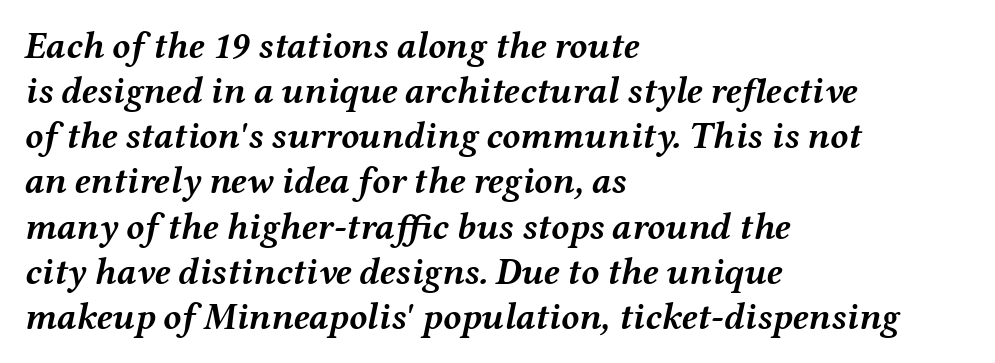
Q: Is the text bold? A: Yes.
Q: Is the text italic (slanted)? A: Yes, it leans right by about 12 degrees.
Q: Is the text underlined? A: No.
Q: How is the paragraph aligned? A: Left-aligned.
Q: Is the spacing between letters normal or unusually wide? A: Normal.
Q: Width (condensed, normal, or wide)? A: Wide.
Q: Stroke contrast? A: Medium.
Q: x-height? A: Medium.
Q: Monospaced? A: No.
